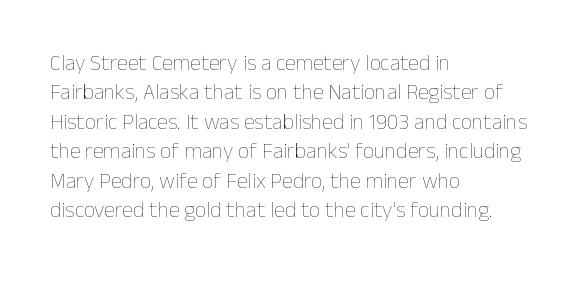
{"italic": "no", "bold": "no", "underline": "no", "align": "left", "line_spacing": "normal", "line_spacing_ratio": 1.34, "letter_spacing": "normal", "letter_spacing_em": 0.0, "glyph_px": 22}
